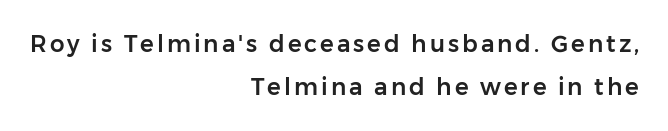
Q: Is the text italic (slanted)? A: No, it is upright.
Q: Is the text underlined? A: No.
Q: How is the paragraph aligned? A: Right-aligned.
